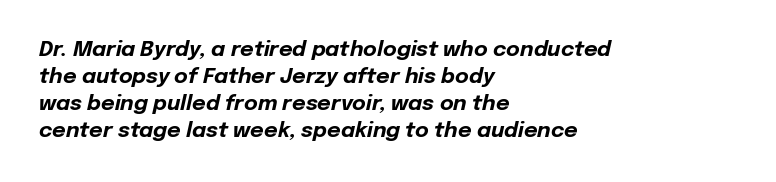
Does the copy run flush right? No — it runs flush left. In terms of posture, this sample is oblique. Quick note: interline space is typical. Lines of text with bare space underneath. Words appear dense and cohesive because spacing is normal.
